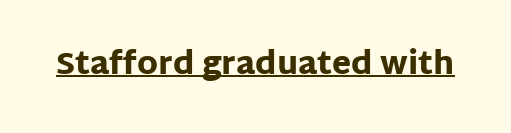
Characters follow at the spacing the type designer built in. The characters display no serif detailing; their extremities are plain. This sample has the flowing, uneven cadence of proportional lettering. Typographic density is high because the face is bold.
